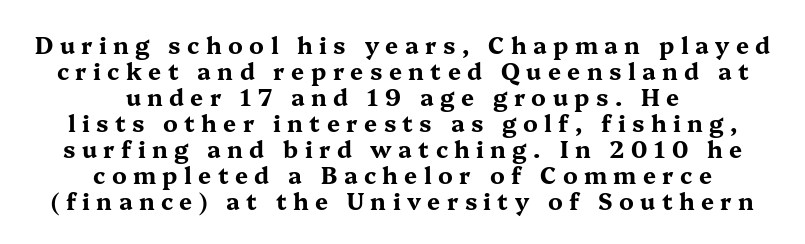
{"italic": "no", "bold": "yes", "underline": "no", "align": "center", "line_spacing": "tight", "line_spacing_ratio": 1.13, "letter_spacing": "wide", "letter_spacing_em": 0.28, "glyph_px": 23}
